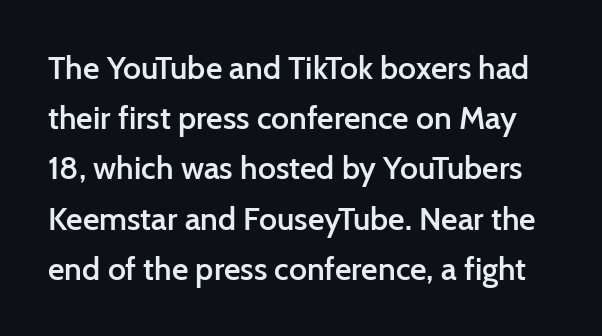
Grotesque or geometric, the face here clearly has no serifs. Descenders are the only things crossing below the line. Does the lettering tilt? It doesn't — this is upright. The line-height multiplier appears to be the usual default. Students, note that the glyphs here touch the page at normal intervals.
